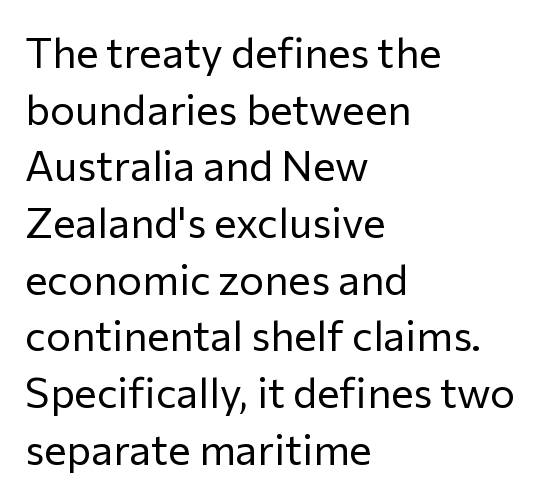
Q: Is the text bold? A: No.
Q: Is the text italic (slanted)? A: No, it is upright.
Q: Is the typeface a serif or a sans-serif typeface? A: Sans-serif.
Q: Is the text underlined? A: No.
Q: How is the paragraph aligned? A: Left-aligned.
Q: Is the spacing between letters normal or unusually wide? A: Normal.
Q: Is the spacing between lines tight, normal or loose? A: Normal.
Q: Width (condensed, normal, or wide)? A: Normal.
Q: Stroke contrast? A: Low.
Q: x-height? A: Medium.
Q: Monospaced? A: No.
